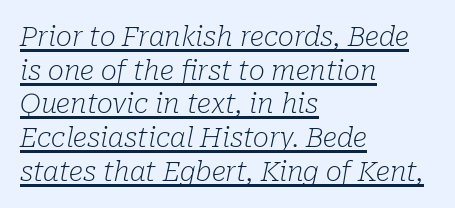
The image shows 27 px text type, italic (leaning right); set left-aligned, normal line spacing (1.25x), normal letter spacing, underlined.
